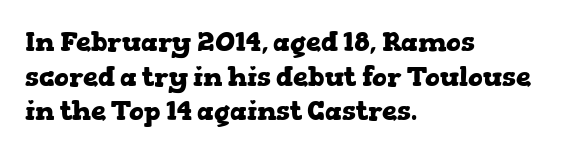
{"italic": "no", "bold": "yes", "underline": "no", "align": "left", "line_spacing": "normal", "line_spacing_ratio": 1.28, "letter_spacing": "normal", "letter_spacing_em": 0.0, "glyph_px": 27}
